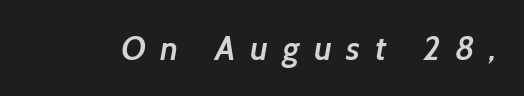
{"serif": "no", "bold": "semi", "weight": "semibold", "width": "normal", "stroke_contrast": "low", "x_height": "medium", "monospaced": "no", "underline": "no", "letter_spacing": "wide", "letter_spacing_em": 0.43, "glyph_px": 34}
